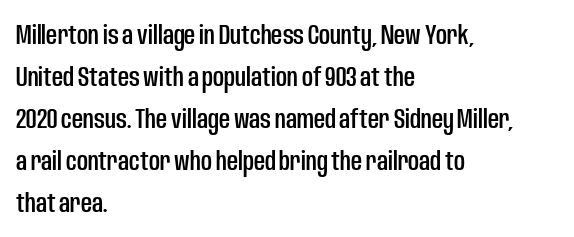
Q: Is the text italic (slanted)? A: No, it is upright.
Q: Is the text underlined? A: No.
Q: How is the paragraph aligned? A: Left-aligned.
Q: Is the spacing between letters normal or unusually wide? A: Normal.
Q: Is the spacing between lines tight, normal or loose? A: Normal.
